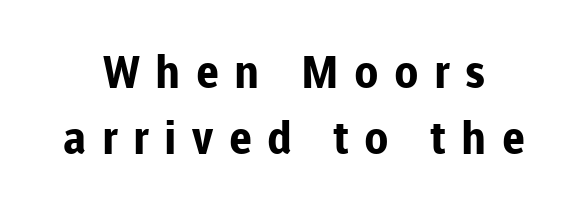
{"serif": "no", "italic": "no", "bold": "yes", "weight": "bold", "width": "normal", "stroke_contrast": "low", "x_height": "medium", "monospaced": "no", "underline": "no", "line_spacing": "normal", "line_spacing_ratio": 1.46, "letter_spacing": "wide", "letter_spacing_em": 0.34, "glyph_px": 45}
